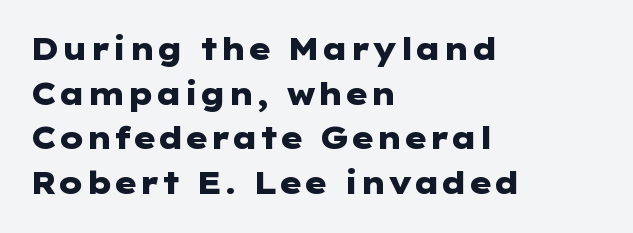
{"serif": "no", "italic": "no", "bold": "yes", "weight": "heavy", "width": "wide", "stroke_contrast": "low", "x_height": "medium", "underline": "no", "align": "left", "line_spacing": "normal", "line_spacing_ratio": 1.49, "letter_spacing": "normal", "letter_spacing_em": 0.0, "glyph_px": 30}
